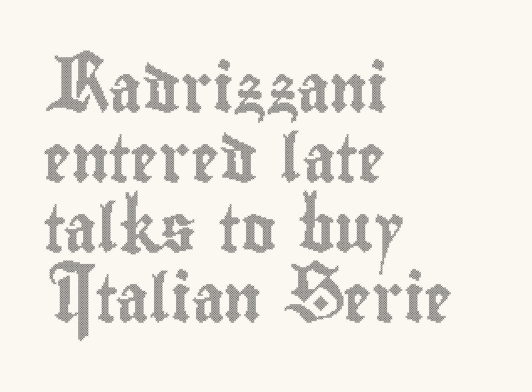
Q: Is the text italic (slanted)? A: No, it is upright.
Q: Is the text underlined? A: No.
Q: How is the paragraph aligned? A: Left-aligned.
Q: Is the spacing between letters normal or unusually wide? A: Normal.
Q: Is the spacing between lines tight, normal or loose? A: Normal.
Q: Width (condensed, normal, or wide)? A: Condensed.
Q: x-height? A: Small.
Q: Monospaced? A: No.
